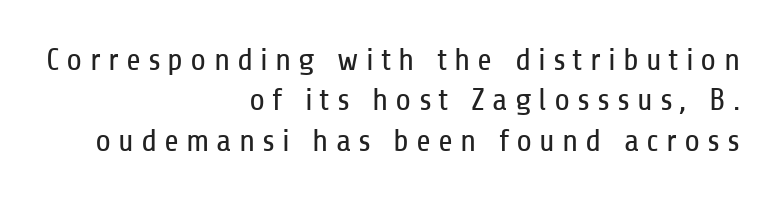
The image shows 32 px regular-weight, condensed sans-serif type, upright; set right-aligned, normal line spacing (1.26x), unusually wide letter spacing (+0.22 em), not underlined; low stroke contrast and a medium x-height.
